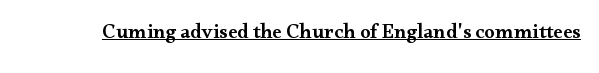
Q: Is the text bold? A: Semi-bold.
Q: Is the text italic (slanted)? A: No, it is upright.
Q: Is the text underlined? A: Yes.
Q: Is the spacing between letters normal or unusually wide? A: Normal.
